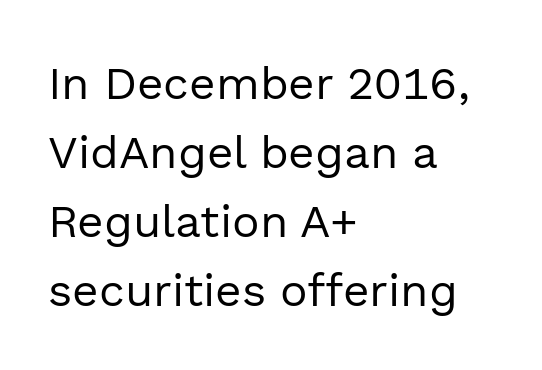
The image shows 46 px regular-weight sans-serif type, upright; set left-aligned, normal line spacing (1.5x), normal letter spacing, not underlined; a medium x-height.
